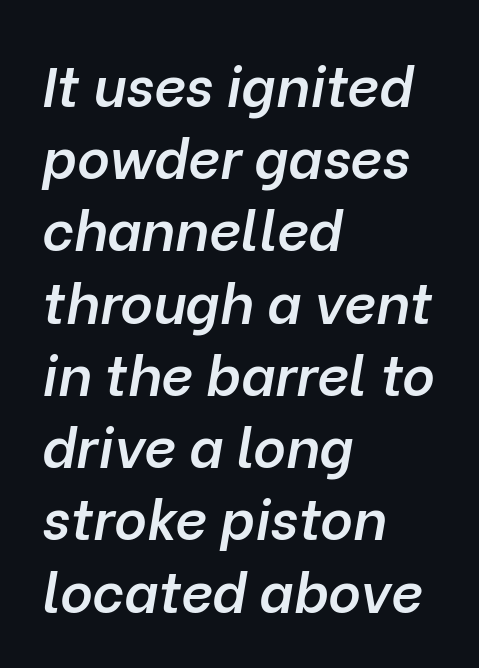
The image shows 56 px semibold type, italic (leaning right); set left-aligned, normal line spacing (1.29x), normal letter spacing, not underlined; low stroke contrast and a medium x-height.
